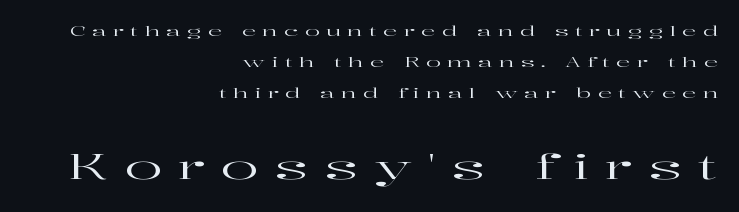
The image shows 35 px wide serif type, upright; set right-aligned, loose line spacing (2.22x), unusually wide letter spacing (+0.45 em), not underlined; the second (bottom) block is 2.5x larger; high stroke contrast and a medium x-height.
